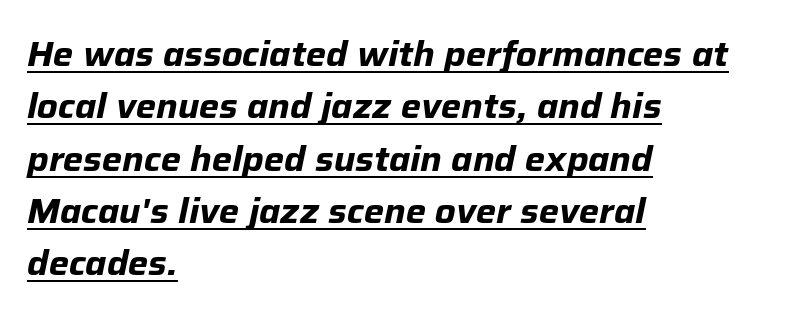
{"italic": "yes", "lean": "right", "slant_degrees": 12, "bold": "yes", "weight": "bold", "width": "normal", "stroke_contrast": "low", "x_height": "medium", "monospaced": "no", "underline": "yes", "align": "left", "line_spacing": "normal", "line_spacing_ratio": 1.54, "letter_spacing": "normal", "letter_spacing_em": 0.0, "glyph_px": 34}
